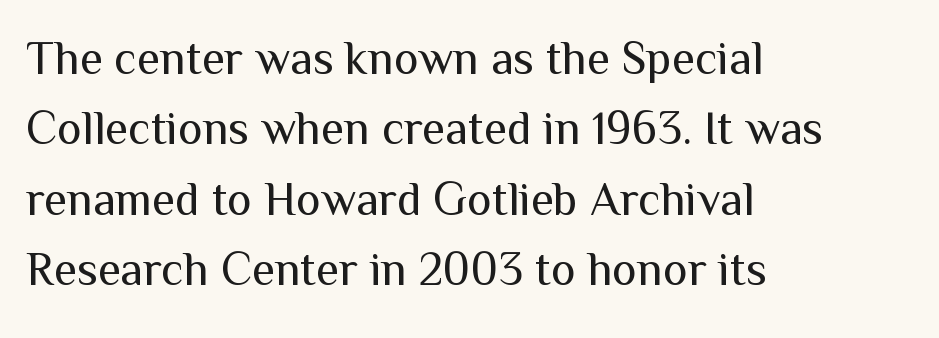
Typeset ragged right — the left edge is the straight one. The letters advance in unequal steps, a hallmark of proportional type. Is this a sans? Yes — the strokes have no serifs. The font sits on the lighter half of the weight spectrum, regular included. Horizontal bands of white between lines are of average thickness. The passage shown has conventional tracking throughout.
